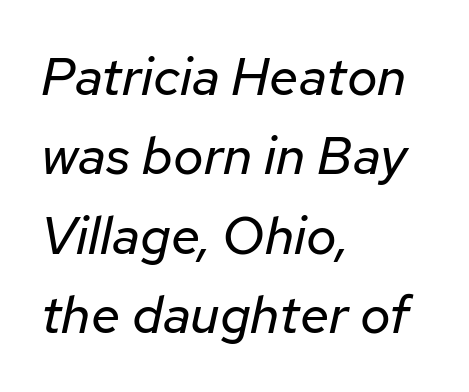
Q: Is the text bold? A: No.
Q: Is the text italic (slanted)? A: Yes, it leans right by about 12 degrees.
Q: Is the text underlined? A: No.
Q: How is the paragraph aligned? A: Left-aligned.
Q: Is the spacing between letters normal or unusually wide? A: Normal.
Q: Is the spacing between lines tight, normal or loose? A: Normal.
Q: Width (condensed, normal, or wide)? A: Normal.
Q: Stroke contrast? A: Low.
Q: x-height? A: Medium.
Q: Monospaced? A: No.
